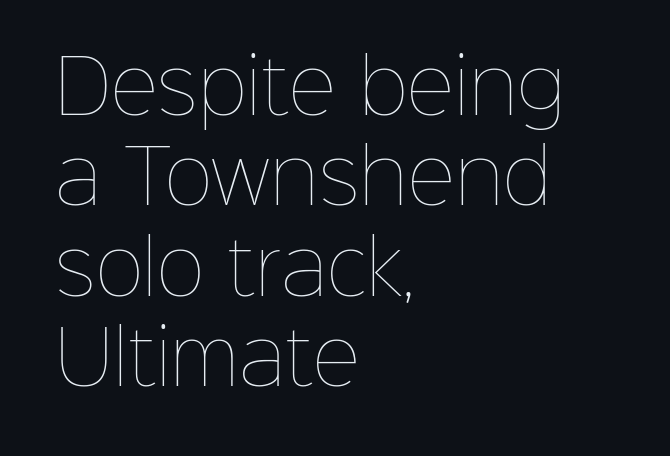
{"italic": "no", "bold": "no", "weight": "thin", "width": "normal", "stroke_contrast": "low", "x_height": "medium", "monospaced": "no", "underline": "no", "align": "left", "line_spacing_ratio": 1.22, "letter_spacing": "normal", "letter_spacing_em": 0.0, "glyph_px": 74}
